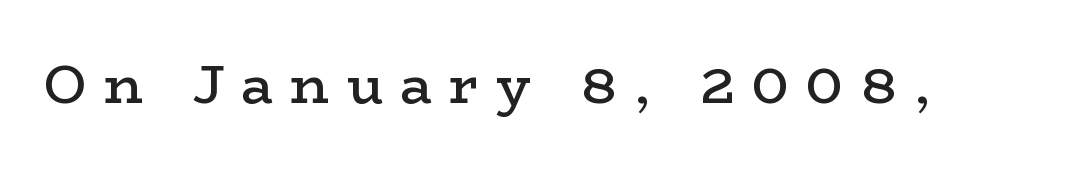
{"serif": "yes", "italic": "no", "bold": "semi", "weight": "semibold", "width": "wide", "stroke_contrast": "low", "x_height": "medium", "monospaced": "no", "underline": "no", "letter_spacing": "wide", "letter_spacing_em": 0.33, "glyph_px": 53}
